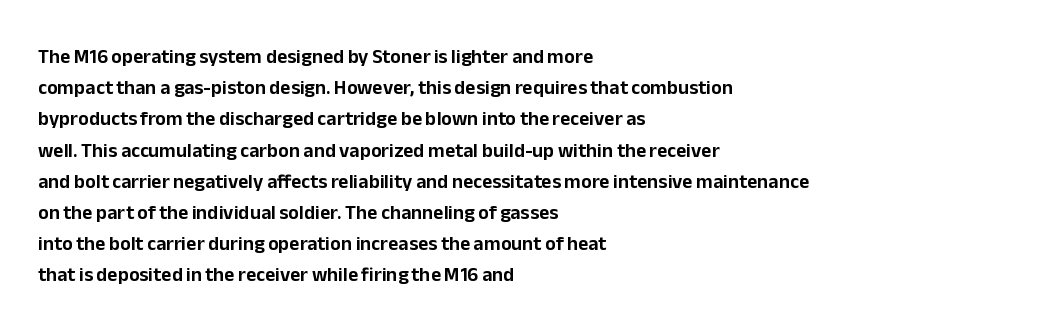
You could call the tracking neutral — neither tight nor loose. No italicization has been applied; the sample stays upright. Just letters on the line, the space beneath them empty. Compared with typical paragraphs, the rows here are spaced about the same.
